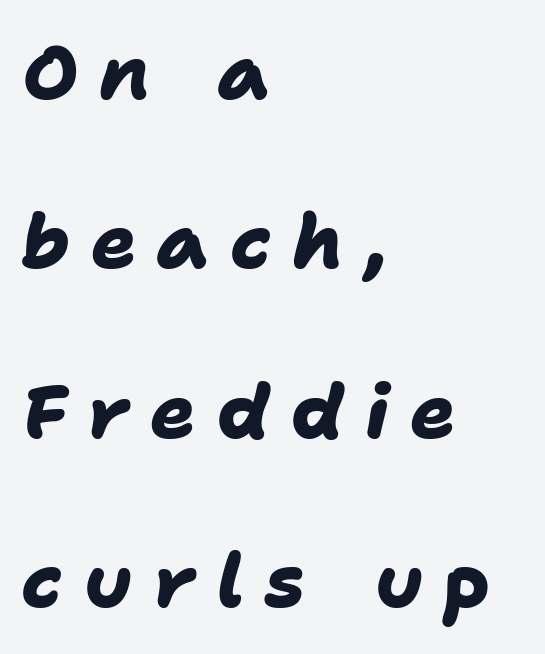
Varying glyph widths throughout — classic text-font behaviour. The text was rendered using a sans face with plain stroke endings. You could only call the tracking loose — the letters float apart. The space beneath each line is pristine and unruled.
